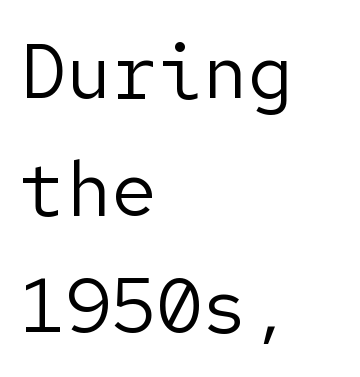
The lines are quadded left. Quick note: interline space is typical. The space directly below the letters is spotless. The type sits square on the baseline with zero lean. The letters sit at their default tracking, neither squeezed nor spread.
